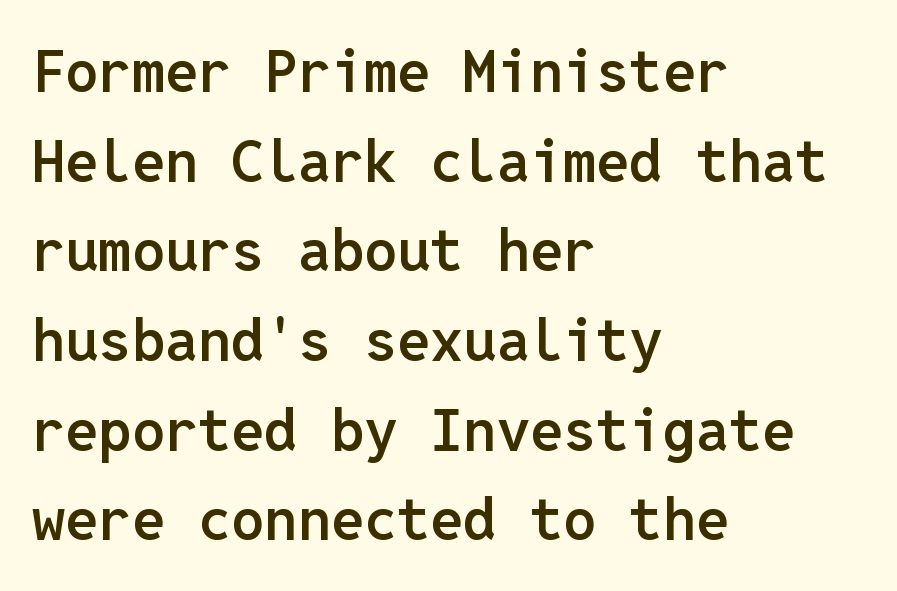
The image shows 59 px semibold sans-serif type, upright, monospaced; set left-aligned, normal line spacing (1.52x), normal letter spacing, not underlined; low stroke contrast and a medium x-height.
